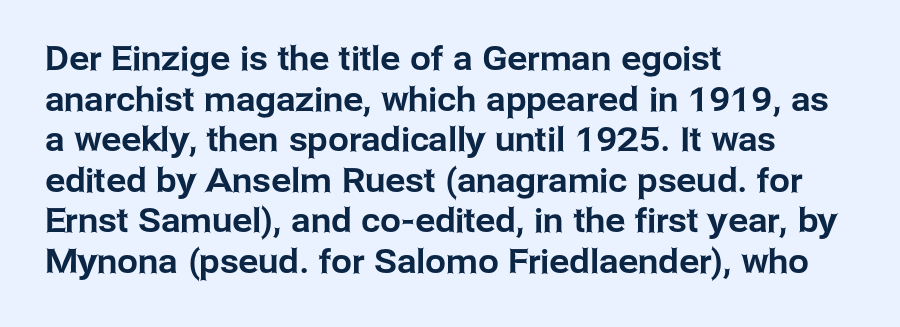
Q: Is the text italic (slanted)? A: No, it is upright.
Q: Is the typeface a serif or a sans-serif typeface? A: Sans-serif.
Q: Is the text underlined? A: No.
Q: How is the paragraph aligned? A: Left-aligned.
Q: Is the spacing between letters normal or unusually wide? A: Normal.
Q: Width (condensed, normal, or wide)? A: Normal.
Q: Stroke contrast? A: Low.
Q: x-height? A: Medium.
Q: Monospaced? A: No.
